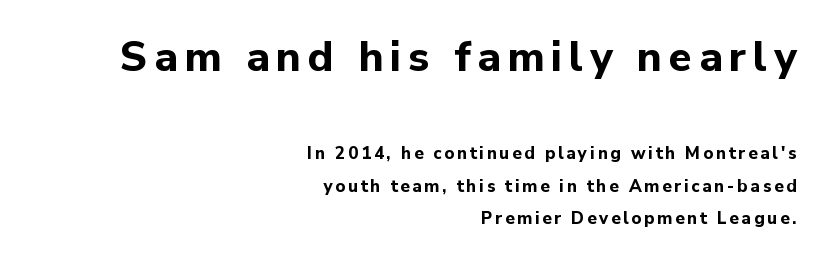
The image shows 42 px bold sans-serif type, upright; set right-aligned, loose line spacing (1.9x), not underlined; the first (top) block is 2.47x larger; low stroke contrast and a medium x-height.
